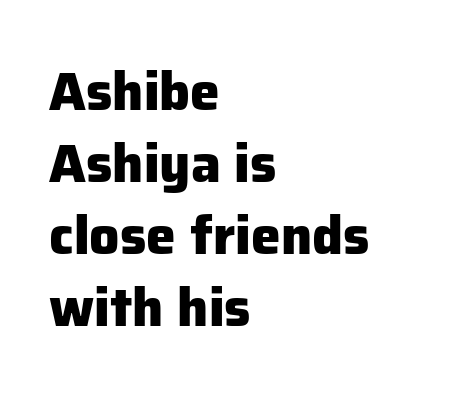
{"serif": "no", "italic": "no", "bold": "yes", "weight": "heavy", "width": "normal", "stroke_contrast": "low", "x_height": "medium", "monospaced": "no", "underline": "no", "align": "left", "line_spacing": "normal", "line_spacing_ratio": 1.36, "letter_spacing": "normal", "letter_spacing_em": 0.0, "glyph_px": 53}
